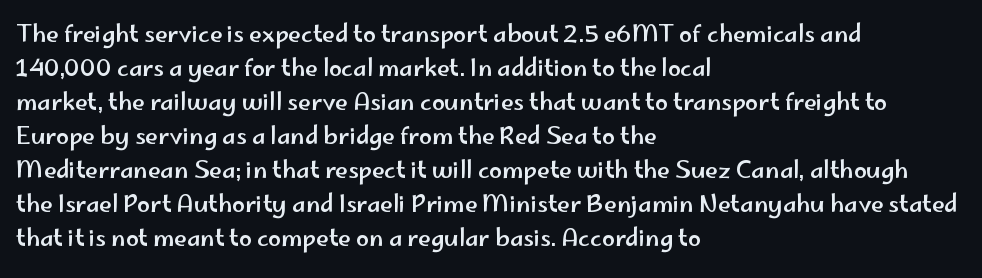
The image shows 23 px text type, upright; set left-aligned, normal line spacing (1.48x), normal letter spacing, not underlined.
